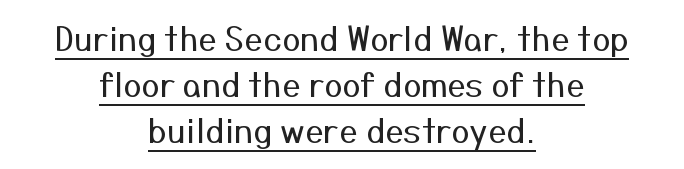
Style check: upright. Notice how the passage keeps no hard edge, just a central spine. In terms of leading, this rendering sits right in the middle. Is the letter spacing exaggerated? No — it looks like the ordinary default.
